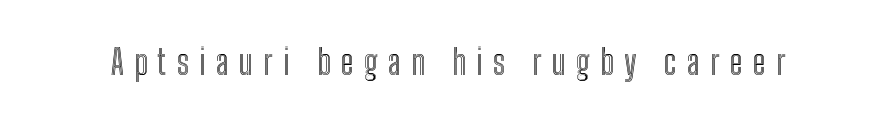
Just letters on the line, the space beneath them empty. Students, note that the glyphs here are deliberately spaced far apart. The rendering uses natural spacing where letterforms have individual widths. Do the letters lean? They stand straight.
